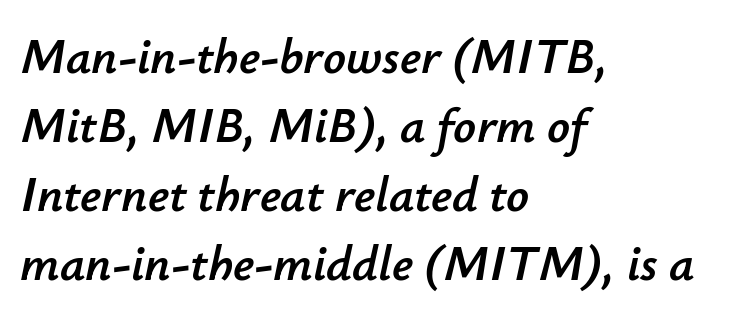
A typesetter would call this proportional, since set widths differ per character. Look at the tracking — it's just the regular setting, nothing added. The gap between lines stays unmarked. The passage shown leans; its letterforms are oblique. This sample keeps an unexceptional amount of space between lines. Line starts are locked; line ends wander.
